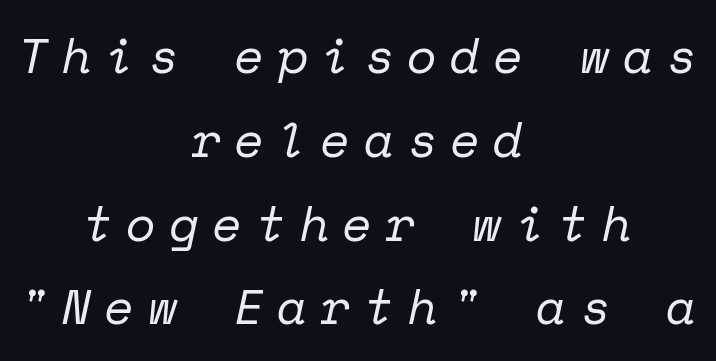
Q: Is the text bold? A: No.
Q: Is the text italic (slanted)? A: Yes, it leans right by about 12 degrees.
Q: Is the typeface a serif or a sans-serif typeface? A: Serif.
Q: Is the text underlined? A: No.
Q: How is the paragraph aligned? A: Centered.
Q: Is the spacing between letters normal or unusually wide? A: Unusually wide.
Q: Width (condensed, normal, or wide)? A: Normal.
Q: Stroke contrast? A: Low.
Q: x-height? A: Medium.
Q: Monospaced? A: Yes.
